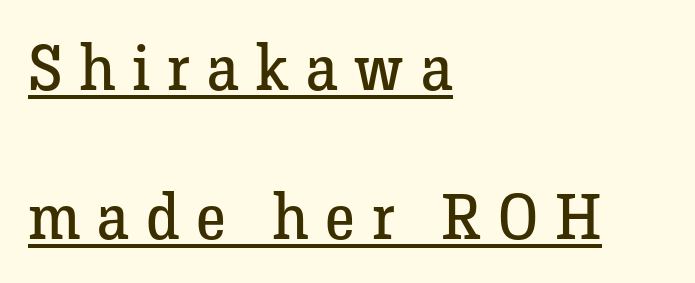
{"serif": "yes", "italic": "no", "bold": "no", "weight": "regular", "width": "normal", "stroke_contrast": "low", "x_height": "medium", "monospaced": "no", "underline": "yes", "align": "left", "line_spacing": "loose", "line_spacing_ratio": 2.37, "letter_spacing": "wide", "letter_spacing_em": 0.27, "glyph_px": 63}
